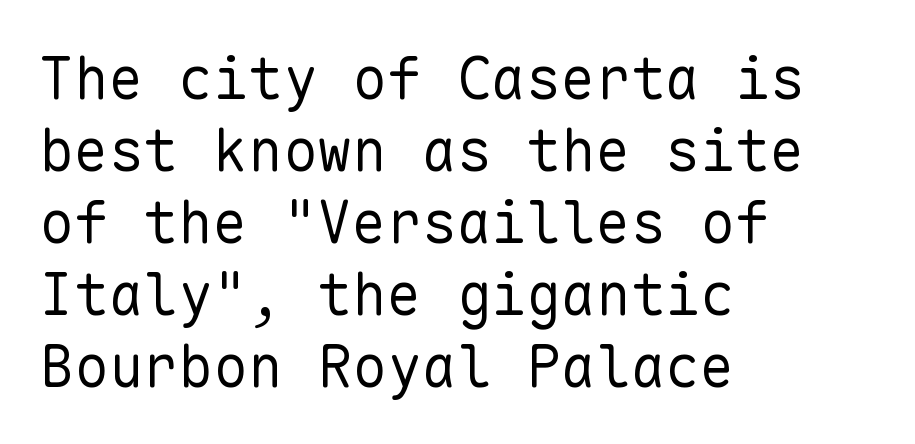
{"serif": "no", "italic": "no", "bold": "no", "weight": "regular", "width": "normal", "stroke_contrast": "low", "x_height": "medium", "monospaced": "yes", "underline": "no", "align": "left", "line_spacing_ratio": 1.24, "letter_spacing": "normal", "letter_spacing_em": 0.0, "glyph_px": 58}
